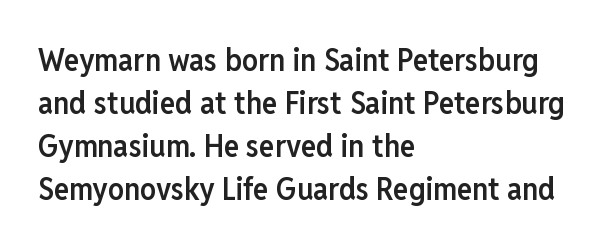
The characters display no serif detailing; their extremities are plain. Honestly, there is no underline to notice here at all. The face used here is proportionally spaced, like ordinary book or web type. Summary of vertical rhythm: regular, with standard interline spacing. These words are printed semibold, heavier than regular yet not bold.
